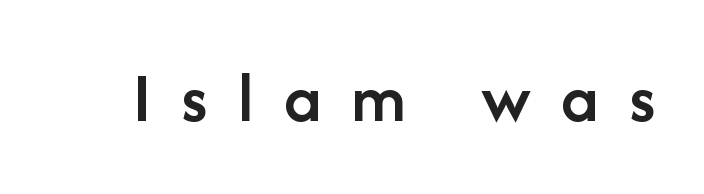
Q: Is the text bold? A: Semi-bold.
Q: Is the text italic (slanted)? A: No, it is upright.
Q: Is the typeface a serif or a sans-serif typeface? A: Sans-serif.
Q: Is the text underlined? A: No.
Q: Is the spacing between letters normal or unusually wide? A: Unusually wide.
Q: Width (condensed, normal, or wide)? A: Normal.
Q: Stroke contrast? A: Low.
Q: x-height? A: Medium.
Q: Monospaced? A: No.
